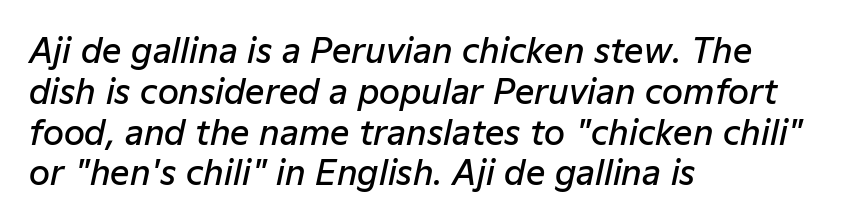
Q: Is the text bold? A: Semi-bold.
Q: Is the text italic (slanted)? A: Yes, it leans right by about 12 degrees.
Q: Is the text underlined? A: No.
Q: How is the paragraph aligned? A: Left-aligned.
Q: Is the spacing between letters normal or unusually wide? A: Normal.
Q: Width (condensed, normal, or wide)? A: Normal.
Q: Stroke contrast? A: Low.
Q: x-height? A: Medium.
Q: Monospaced? A: No.
